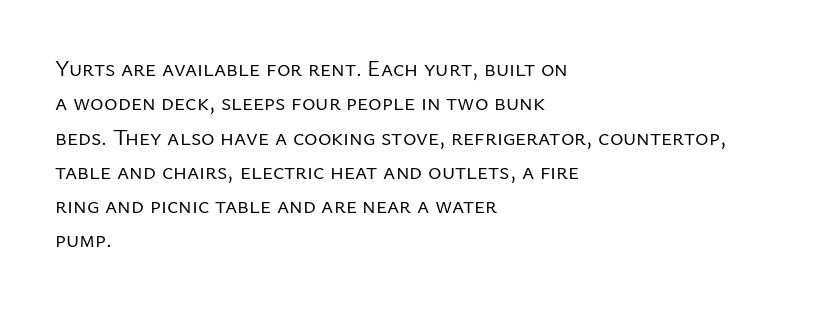
Q: Is the text bold? A: No.
Q: Is the text italic (slanted)? A: No, it is upright.
Q: Is the text underlined? A: No.
Q: How is the paragraph aligned? A: Left-aligned.
Q: Is the spacing between letters normal or unusually wide? A: Normal.
Q: Is the spacing between lines tight, normal or loose? A: Normal.
